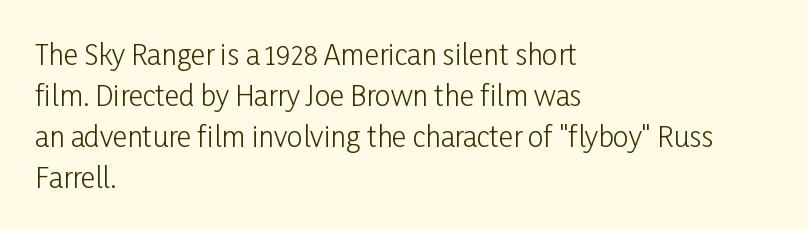
Quick note: interline space is typical. Is the type heavy? It reads as light-to-regular instead. The font family rendered here belongs to the sans-serif group. Descenders hang freely into open space.
